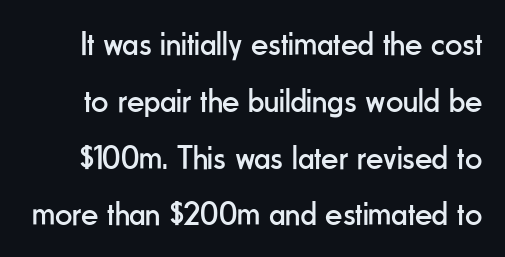
{"serif": "no", "italic": "no", "bold": "no", "weight": "regular", "width": "condensed", "stroke_contrast": "low", "x_height": "small", "monospaced": "no", "underline": "no", "line_spacing": "normal", "line_spacing_ratio": 1.67, "letter_spacing": "normal", "letter_spacing_em": 0.0, "glyph_px": 34}
